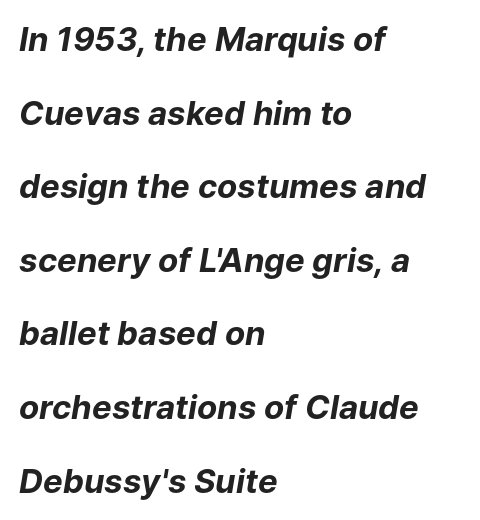
The image shows 33 px bold type, italic (leaning right); set left-aligned, loose line spacing (2.23x), normal letter spacing, not underlined; low stroke contrast and a medium x-height.
